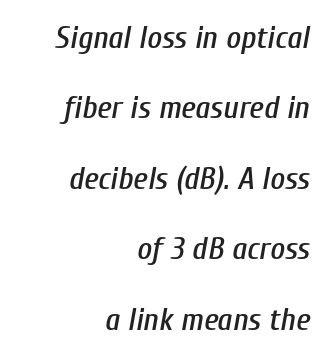
Q: Is the text italic (slanted)? A: Yes, it leans right by about 10 degrees.
Q: Is the text underlined? A: No.
Q: How is the paragraph aligned? A: Right-aligned.
Q: Is the spacing between letters normal or unusually wide? A: Normal.
Q: Is the spacing between lines tight, normal or loose? A: Loose.
Q: Width (condensed, normal, or wide)? A: Condensed.
Q: Stroke contrast? A: Low.
Q: x-height? A: Medium.
Q: Monospaced? A: No.
